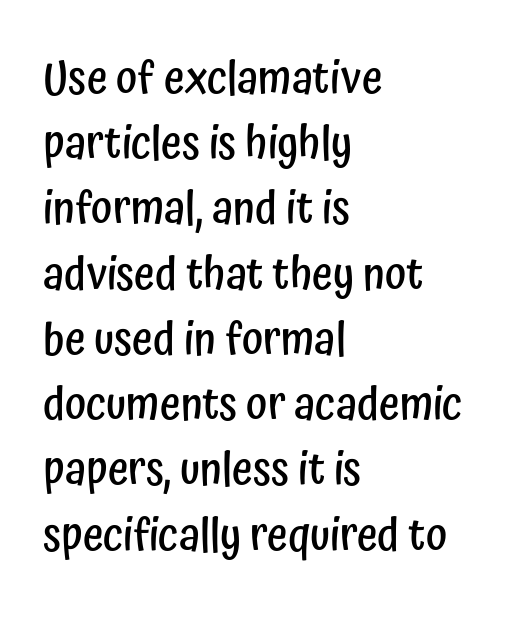
The letters advance in unequal steps, a hallmark of proportional type. The rendering uses a semibold face; strokes are thickened but not to full bold. Line beginnings align vertically; line endings do not. To sum up the face: it is a sans, with no serifs. Does the lettering tilt? It doesn't — this is upright. The vertical gap from one line to the next is medium.
